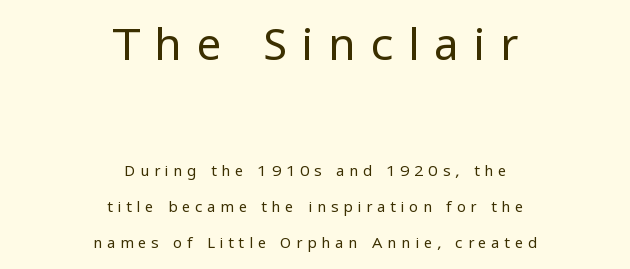
Q: Is the text bold? A: No.
Q: Is the text italic (slanted)? A: No, it is upright.
Q: Is the typeface a serif or a sans-serif typeface? A: Sans-serif.
Q: Is the text underlined? A: No.
Q: How is the paragraph aligned? A: Centered.
Q: Is the spacing between letters normal or unusually wide? A: Unusually wide.
Q: Is the spacing between lines tight, normal or loose? A: Loose.
Q: Which block of text is set in a larger size, the first (top) or the second (bottom)? A: The first (top) one.
Q: Width (condensed, normal, or wide)? A: Normal.
Q: Stroke contrast? A: Low.
Q: x-height? A: Medium.
Q: Monospaced? A: No.
